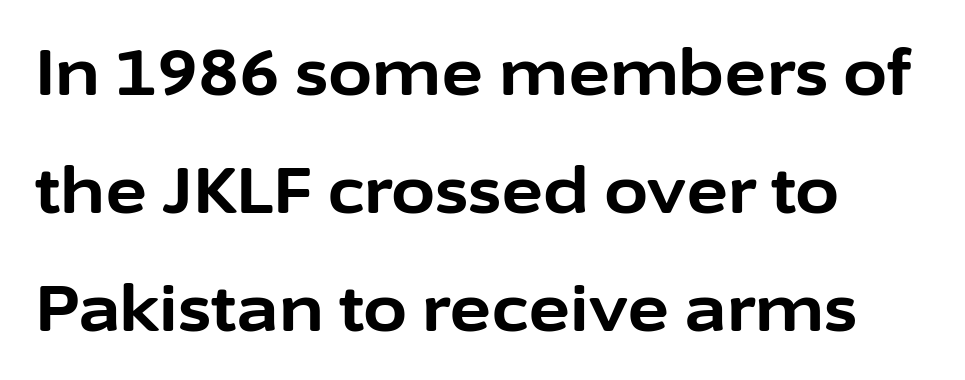
The image shows 64 px bold sans-serif type, upright; set left-aligned, line spacing 1.84x, normal letter spacing, not underlined; low stroke contrast and a medium x-height.
